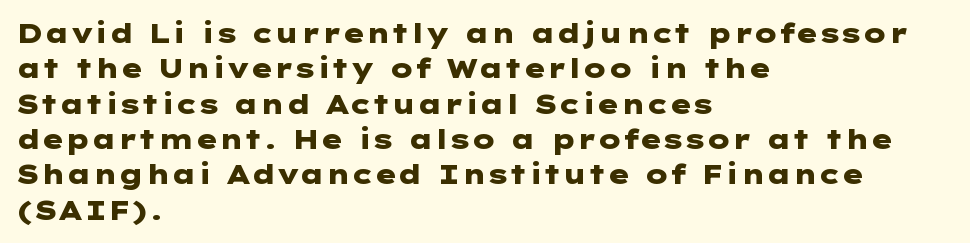
A clean baseline with only descenders dipping below it. These lines stack with their left ends in a neat column. Regular leading. Pretty heavy lettering here — definitely bold. Does extra space separate the letters? No, they use regular spacing.
